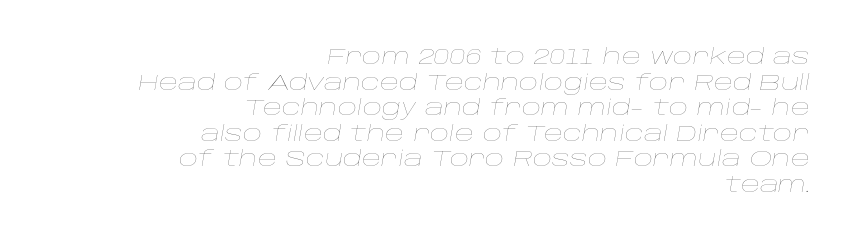
Q: Is the text bold? A: No.
Q: Is the text italic (slanted)? A: Yes, it leans right by about 10 degrees.
Q: Is the text underlined? A: No.
Q: How is the paragraph aligned? A: Right-aligned.
Q: Is the spacing between letters normal or unusually wide? A: Normal.
